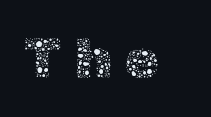
{"italic": "no", "bold": "no", "weight": "thin", "width": "normal", "x_height": "medium", "monospaced": "no", "underline": "no", "letter_spacing": "wide", "letter_spacing_em": 0.2, "glyph_px": 57}
